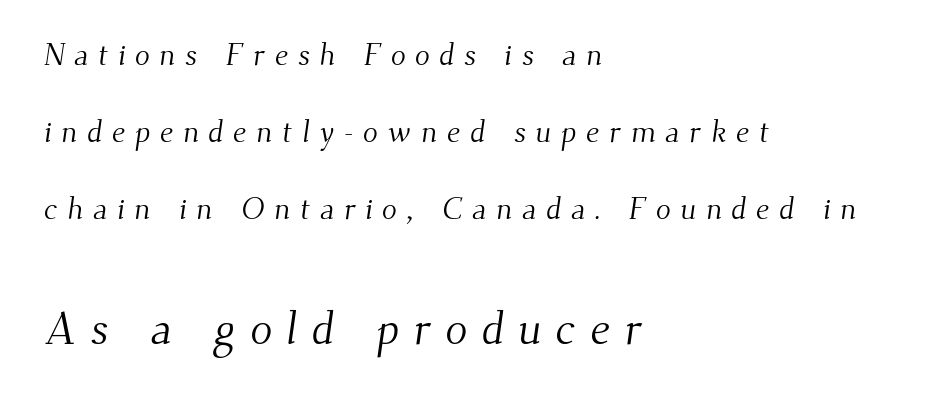
{"serif": "yes", "bold": "no", "weight": "light", "width": "normal", "stroke_contrast": "medium", "x_height": "small", "monospaced": "no", "underline": "no", "align": "left", "line_spacing": "loose", "line_spacing_ratio": 2.49, "letter_spacing": "wide", "letter_spacing_em": 0.31, "larger_block": "second", "size_ratio": 1.48, "glyph_px": 46}
